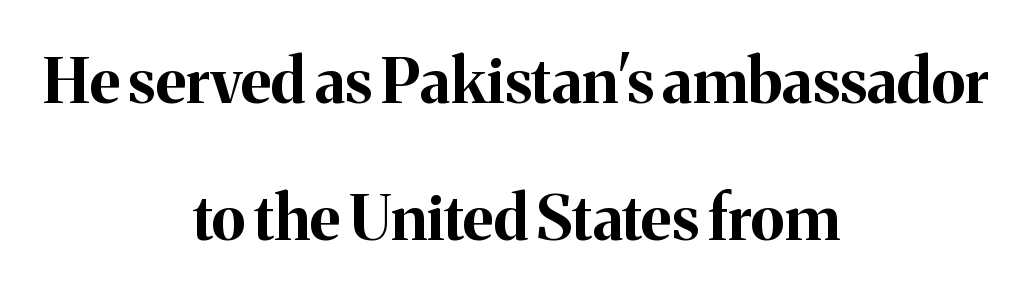
{"serif": "yes", "italic": "no", "bold": "yes", "weight": "bold", "width": "normal", "stroke_contrast": "medium", "x_height": "medium", "monospaced": "no", "underline": "no", "align": "center", "line_spacing": "loose", "line_spacing_ratio": 2.21, "letter_spacing": "normal", "letter_spacing_em": 0.0, "glyph_px": 62}
